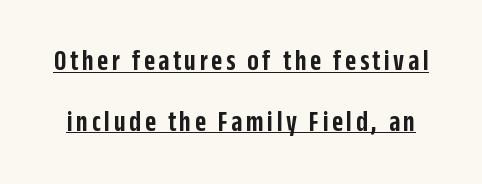
The image shows 30 px semibold, condensed sans-serif type, upright; set loose line spacing (2.03x), underlined; low stroke contrast and a large x-height.
